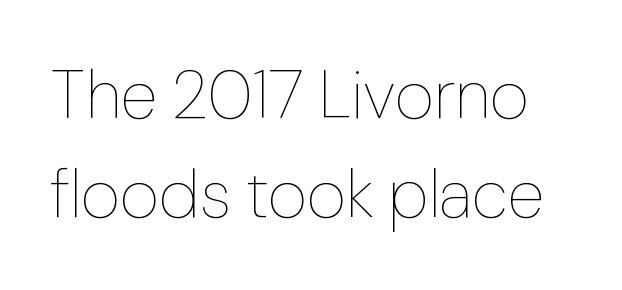
Evenly set lines give the paragraph a standard silhouette. Honestly, there is no underline to notice here at all. Stem width sits at or under what a default text font uses. Each word holds together tightly as a unit, with standard inter-letter gaps.
